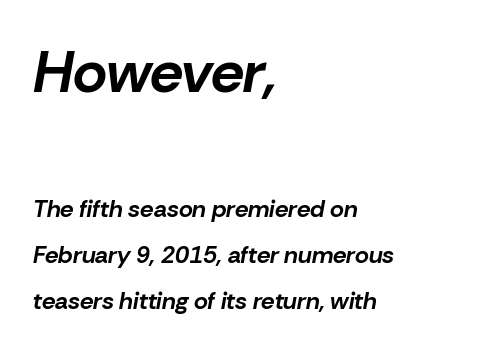
The letters are bold, with thick, heavy strokes. These two chunks differ in scale, with the top chunk taking the larger measure. The face used here has a pronounced slope to its letters. Notice how the passage keeps a crisp vertical edge on the left only. The rendering uses natural spacing where letterforms have individual widths.
